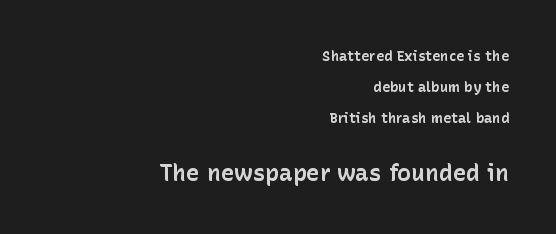
{"italic": "no", "bold": "yes", "underline": "no", "align": "right", "line_spacing": "loose", "line_spacing_ratio": 2.22, "letter_spacing": "normal", "letter_spacing_em": 0.0, "larger_block": "second", "size_ratio": 1.64, "glyph_px": 23}
